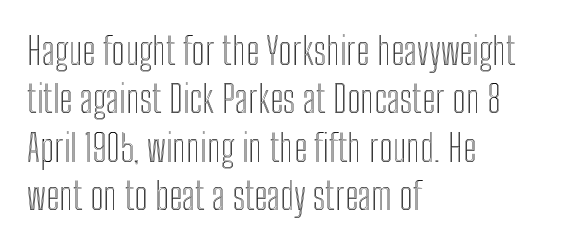
The type is set solid horizontally, with unmodified tracking. The rendering anchors every line to the left-hand side. Style check: upright. Vertical spacing — default. Descender tails drop into unmarked territory. The letters advance in unequal steps, a hallmark of proportional type.
